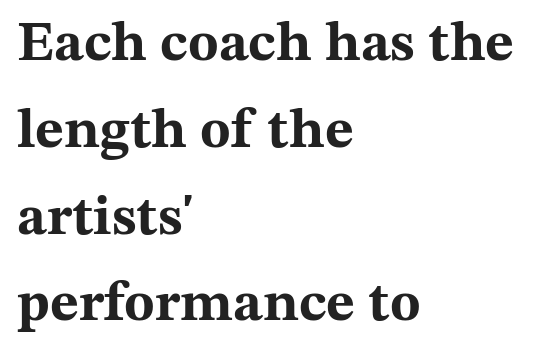
{"serif": "yes", "italic": "no", "bold": "yes", "weight": "bold", "width": "wide", "stroke_contrast": "medium", "x_height": "medium", "monospaced": "no", "underline": "no", "align": "left", "line_spacing": "normal", "line_spacing_ratio": 1.55, "letter_spacing": "normal", "letter_spacing_em": 0.0, "glyph_px": 56}
